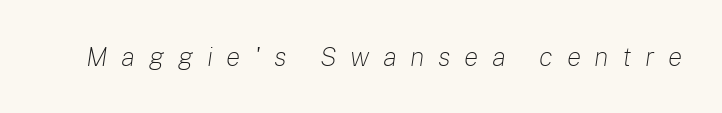
The image shows 27 px text type, italic (leaning right); set unusually wide letter spacing (+0.5 em), not underlined.
